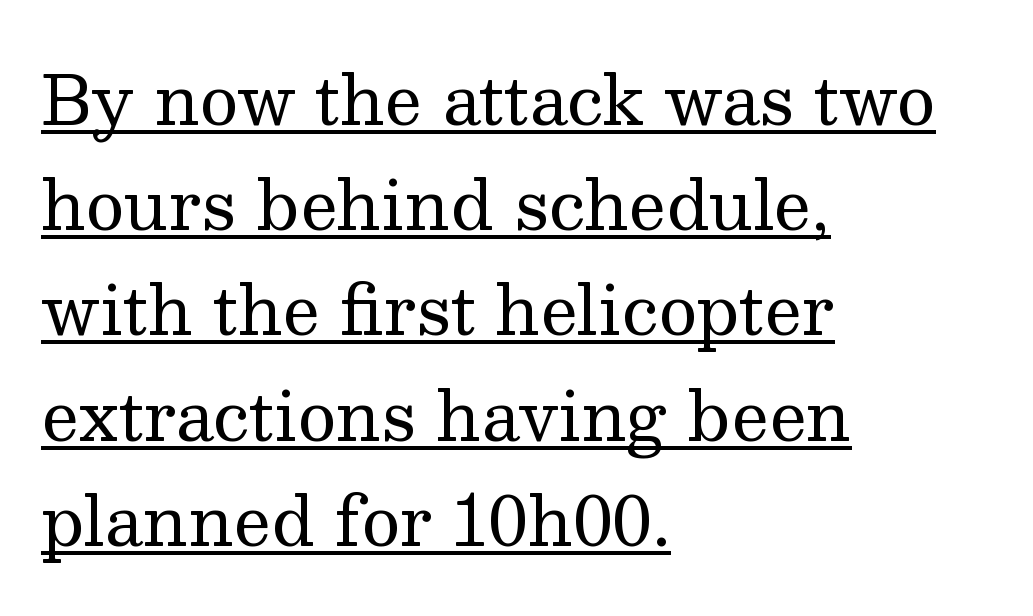
{"serif": "yes", "italic": "no", "bold": "no", "weight": "regular", "width": "normal", "stroke_contrast": "medium", "x_height": "medium", "monospaced": "no", "underline": "yes", "align": "left", "line_spacing": "normal", "line_spacing_ratio": 1.57, "letter_spacing": "normal", "letter_spacing_em": 0.0, "glyph_px": 67}
